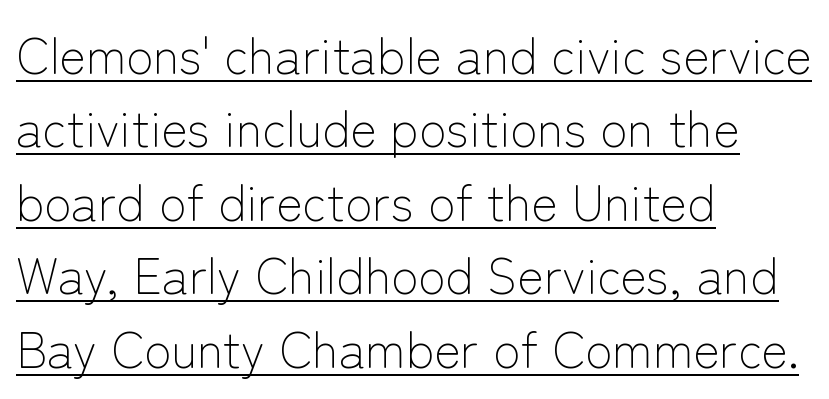
The image shows 50 px light sans-serif type, upright; set left-aligned, normal line spacing (1.47x), normal letter spacing, underlined; low stroke contrast and a medium x-height.
